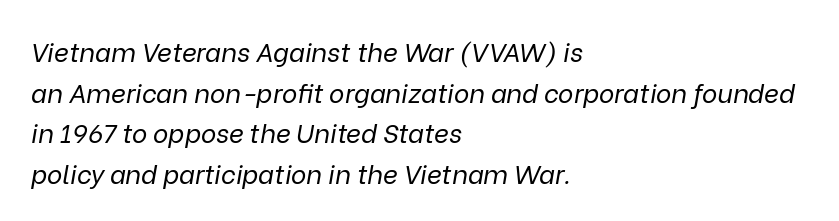
The image shows 26 px text type, italic (leaning right); set left-aligned, normal line spacing (1.56x), normal letter spacing, not underlined.
